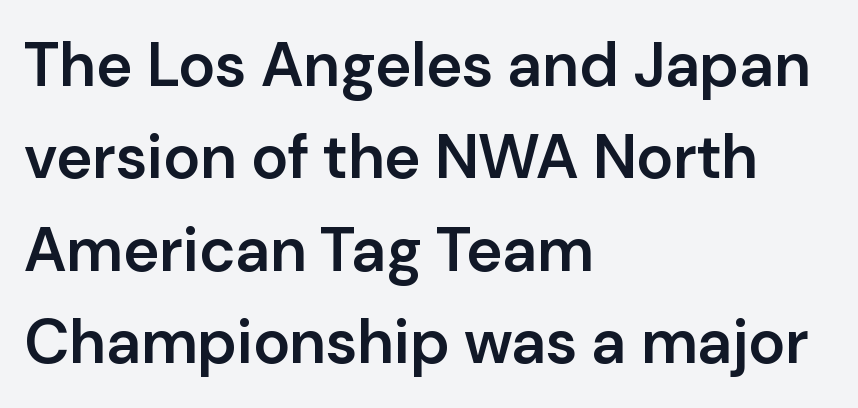
Q: Is the text bold? A: Semi-bold.
Q: Is the text italic (slanted)? A: No, it is upright.
Q: Is the typeface a serif or a sans-serif typeface? A: Sans-serif.
Q: Is the text underlined? A: No.
Q: How is the paragraph aligned? A: Left-aligned.
Q: Is the spacing between letters normal or unusually wide? A: Normal.
Q: Is the spacing between lines tight, normal or loose? A: Normal.
Q: Width (condensed, normal, or wide)? A: Normal.
Q: Stroke contrast? A: Low.
Q: x-height? A: Medium.
Q: Monospaced? A: No.
